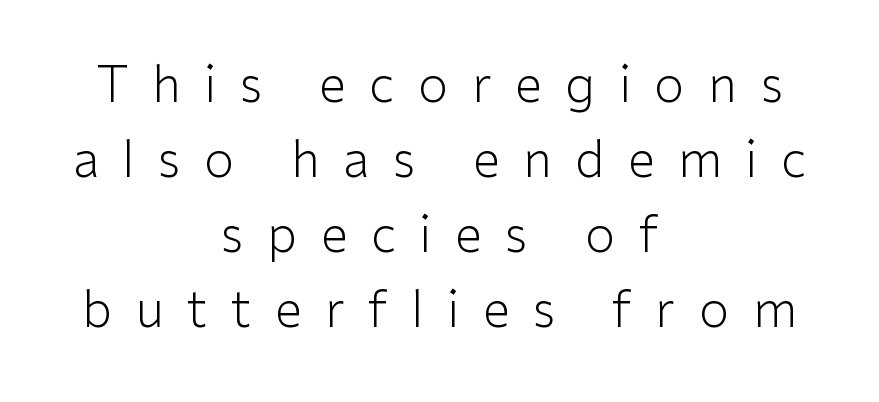
Caption: expanded tracking, letters set apart. A clean baseline with only descenders dipping below it. Type style note: lacks serifs. The font sits on the lighter half of the weight spectrum, regular included. Line spacing here is normal. The lettering holds an erect, upright posture throughout.
